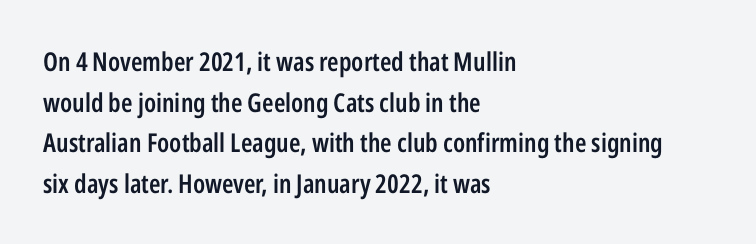
Q: Is the text bold? A: Semi-bold.
Q: Is the text italic (slanted)? A: No, it is upright.
Q: Is the text underlined? A: No.
Q: How is the paragraph aligned? A: Left-aligned.
Q: Is the spacing between letters normal or unusually wide? A: Normal.
Q: Is the spacing between lines tight, normal or loose? A: Normal.
